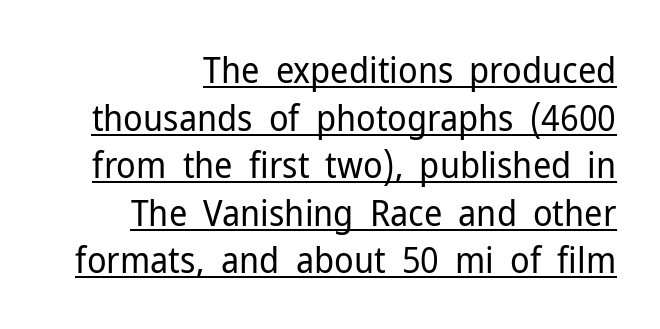
Vertical strokes here are truly vertical. Students, observe: this is what conventionally led text looks like. A typesetter would call this zero additional tracking. The letters carry no serifs — their stems end cleanly without finishing strokes.
